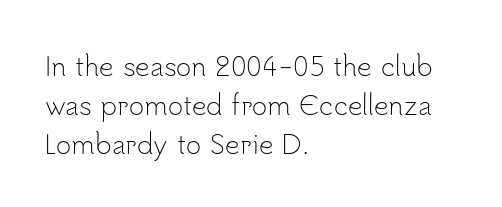
The image shows 26 px text type, upright; set left-aligned, normal line spacing (1.5x), normal letter spacing, not underlined.
